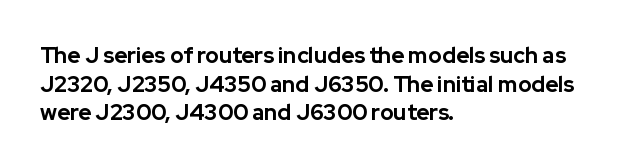
{"italic": "no", "bold": "yes", "underline": "no", "align": "left", "line_spacing": "normal", "line_spacing_ratio": 1.3, "letter_spacing": "normal", "letter_spacing_em": 0.0, "glyph_px": 22}
